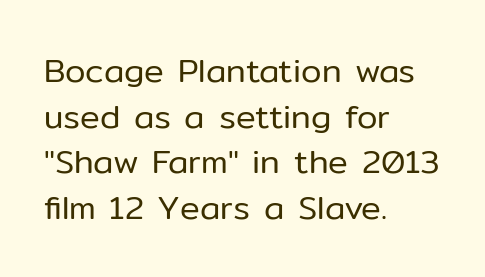
Q: Is the text bold? A: No.
Q: Is the text italic (slanted)? A: No, it is upright.
Q: Is the typeface a serif or a sans-serif typeface? A: Sans-serif.
Q: Is the text underlined? A: No.
Q: How is the paragraph aligned? A: Left-aligned.
Q: Is the spacing between letters normal or unusually wide? A: Normal.
Q: Is the spacing between lines tight, normal or loose? A: Normal.
Q: Width (condensed, normal, or wide)? A: Normal.
Q: Stroke contrast? A: Low.
Q: x-height? A: Medium.
Q: Monospaced? A: No.
